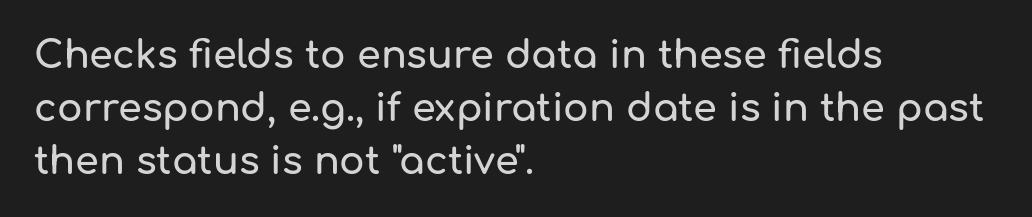
Q: Is the text italic (slanted)? A: No, it is upright.
Q: Is the typeface a serif or a sans-serif typeface? A: Sans-serif.
Q: Is the text underlined? A: No.
Q: How is the paragraph aligned? A: Left-aligned.
Q: Is the spacing between letters normal or unusually wide? A: Normal.
Q: Is the spacing between lines tight, normal or loose? A: Normal.
Q: Width (condensed, normal, or wide)? A: Normal.
Q: Stroke contrast? A: Low.
Q: x-height? A: Medium.
Q: Monospaced? A: No.
